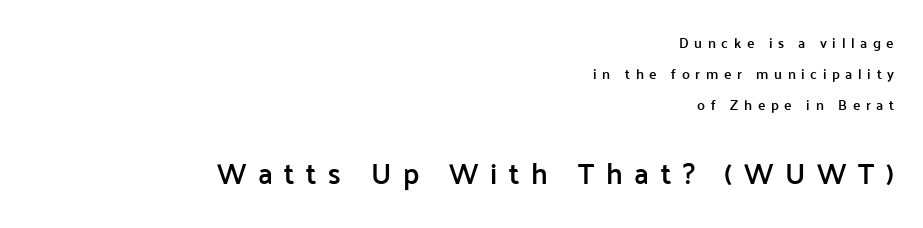
The image shows 29 px semibold sans-serif type, upright; set right-aligned, loose line spacing (2.2x), unusually wide letter spacing (+0.4 em), not underlined; the second (bottom) block is 2.07x larger; low stroke contrast and a medium x-height.
